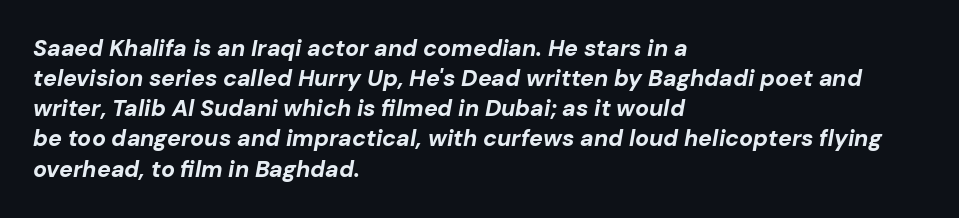
Does the weight exceed regular? Yes, all the way to bold. Does extra space separate the letters? No, they use regular spacing. The text carries the slant typical of an italic or oblique font. Vertically, the passage feels balanced, rows spaced as you'd expect. Each line starts at the same left margin while the right side varies. Check the space under the baseline: it is left empty.
